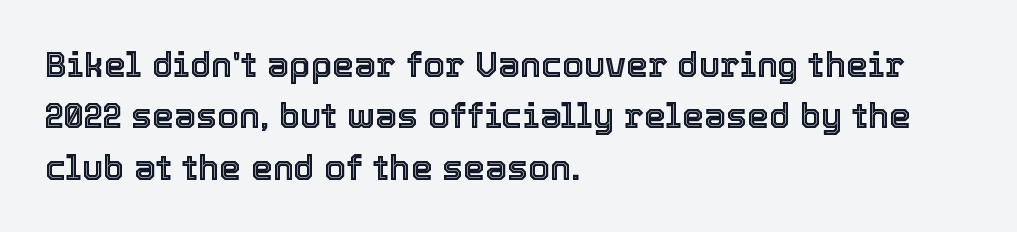
The image shows 35 px text type, upright; set left-aligned, normal line spacing (1.47x), normal letter spacing, not underlined; a medium x-height.
